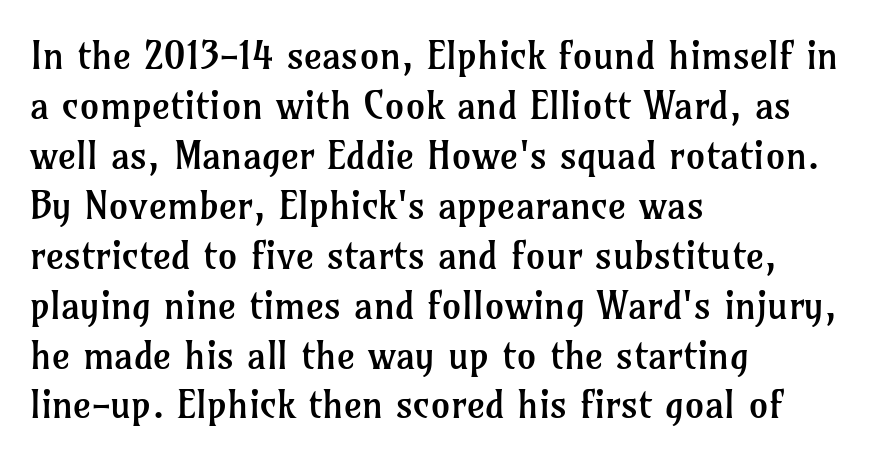
Q: Is the text bold? A: No.
Q: Is the text italic (slanted)? A: No, it is upright.
Q: Is the typeface a serif or a sans-serif typeface? A: Serif.
Q: Is the text underlined? A: No.
Q: How is the paragraph aligned? A: Left-aligned.
Q: Is the spacing between letters normal or unusually wide? A: Normal.
Q: Is the spacing between lines tight, normal or loose? A: Normal.
Q: Width (condensed, normal, or wide)? A: Normal.
Q: Stroke contrast? A: Low.
Q: x-height? A: Medium.
Q: Monospaced? A: No.
